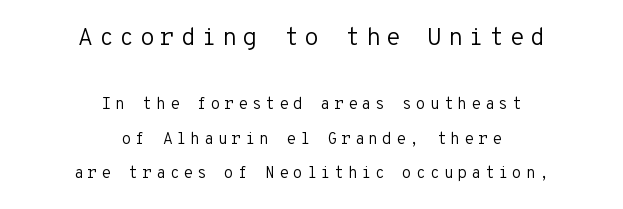
Each row of text sits above clean, open space. Vertical spacing — loose. Italic? Not at all — the glyphs are vertical. The paragraph has two soft edges and a firm central axis. Observe the wide spacing: letters keep a clear distance from each other.
